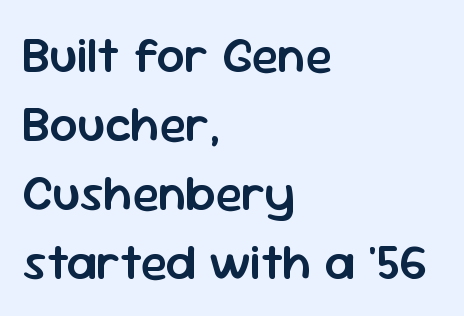
{"serif": "no", "italic": "no", "bold": "semi", "weight": "semibold", "width": "normal", "stroke_contrast": "low", "x_height": "medium", "monospaced": "no", "underline": "no", "align": "left", "line_spacing": "normal", "line_spacing_ratio": 1.38, "letter_spacing": "normal", "letter_spacing_em": 0.0, "glyph_px": 50}
